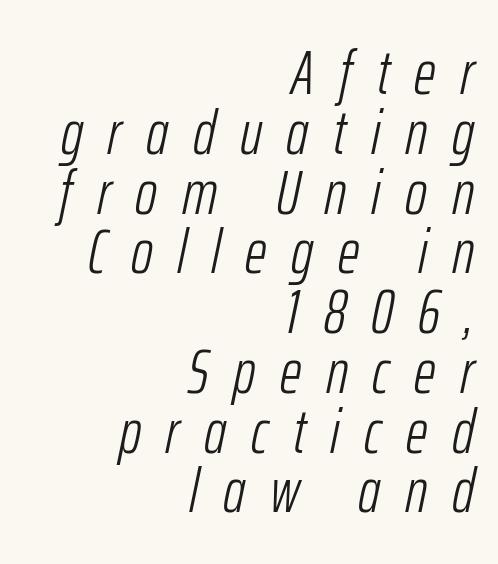
The image shows 61 px light, condensed type, italic (leaning right); set right-aligned, tight line spacing (0.98x), unusually wide letter spacing (+0.4 em), not underlined; low stroke contrast and a medium x-height.
